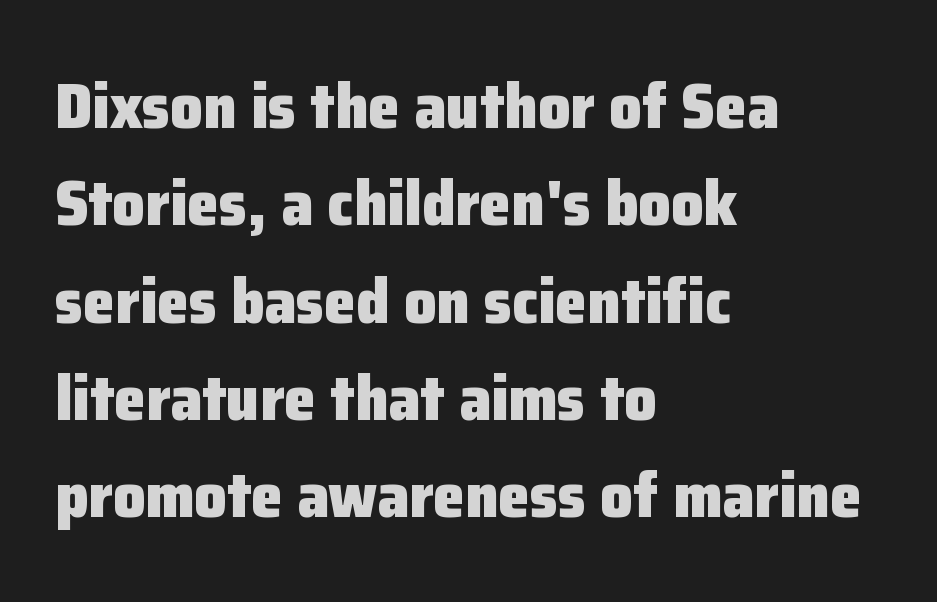
Teacher's note: observe the even left margin — that is flush-left alignment. This sample uses an upright cut, with every glyph sitting square on the baseline. Summary of weight: heavy, a full bold. A typesetter would call this proportional, since set widths differ per character. The passage shown stacks its lines at a standard gap. Note: no serifs on the glyphs.
